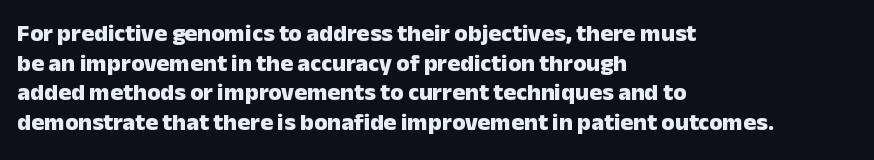
The image shows 24 px bold type, upright; set left-aligned, line spacing 1.23x, normal letter spacing, not underlined.
